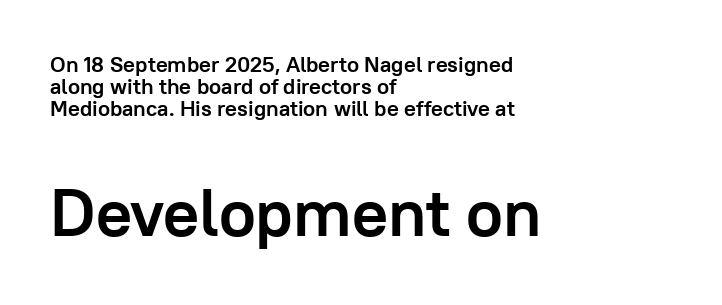
Q: Is the text bold? A: Yes.
Q: Is the text italic (slanted)? A: No, it is upright.
Q: Is the typeface a serif or a sans-serif typeface? A: Sans-serif.
Q: Is the text underlined? A: No.
Q: How is the paragraph aligned? A: Left-aligned.
Q: Is the spacing between letters normal or unusually wide? A: Normal.
Q: Is the spacing between lines tight, normal or loose? A: Tight.
Q: Which block of text is set in a larger size, the first (top) or the second (bottom)? A: The second (bottom) one.
Q: Width (condensed, normal, or wide)? A: Normal.
Q: Stroke contrast? A: Low.
Q: x-height? A: Medium.
Q: Monospaced? A: No.
